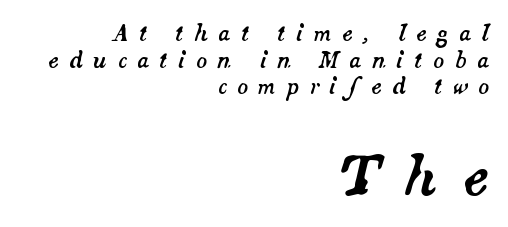
The image shows 54 px text type, italic (leaning right); set right-aligned, line spacing 1.21x, unusually wide letter spacing (+0.47 em), not underlined; the second (bottom) block is 2.45x larger; medium stroke contrast and a small x-height.
